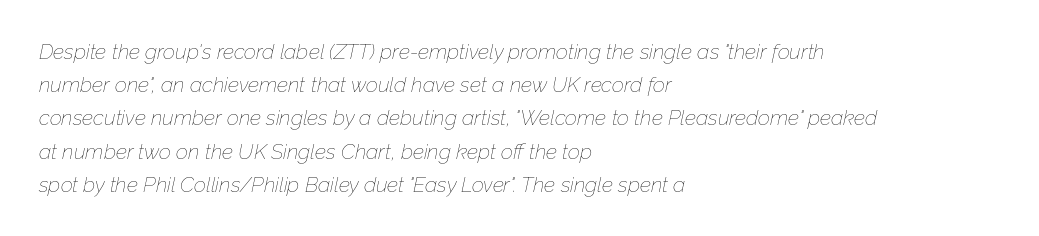
The image shows 21 px text type, italic (leaning right); set left-aligned, normal line spacing (1.58x), normal letter spacing, not underlined.
